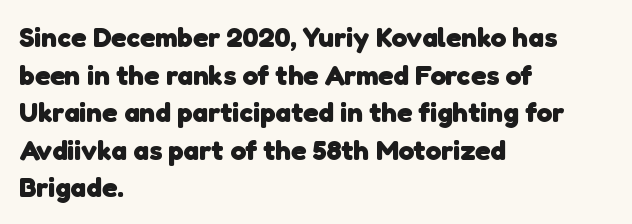
The rendering anchors every line to the left-hand side. The letters advance in unequal steps, a hallmark of proportional type. Caption: standard tracking, unaltered. Its strokes are broad and dark, the hallmark of bold type. Observe the absence of serifs on each vertical stroke in this sample.
